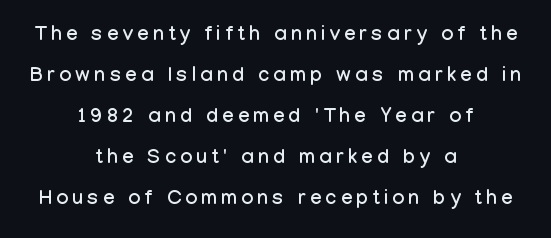
The image shows 20 px text type, upright; set centered, loose line spacing (2.05x), unusually wide letter spacing (+0.22 em), not underlined.
